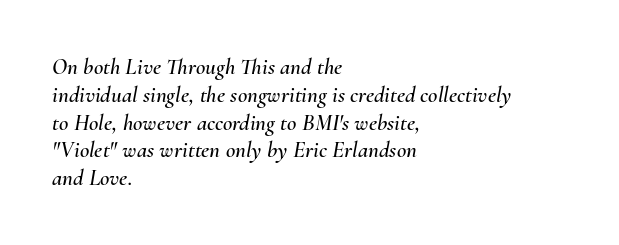
{"italic": "yes", "lean": "right", "slant_degrees": 10, "underline": "no", "align": "left", "line_spacing_ratio": 1.21, "letter_spacing": "normal", "letter_spacing_em": 0.0, "glyph_px": 23}
